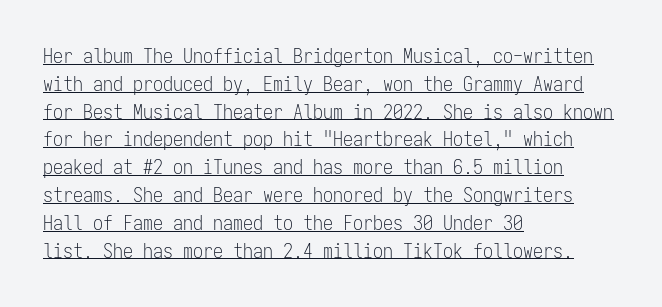
{"italic": "no", "bold": "no", "underline": "yes", "align": "left", "line_spacing": "normal", "line_spacing_ratio": 1.39, "letter_spacing": "normal", "letter_spacing_em": 0.0, "glyph_px": 20}
